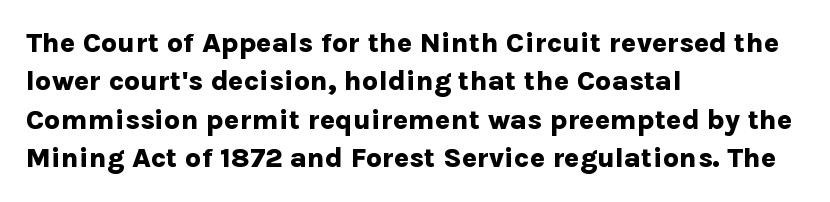
Q: Is the text bold? A: Yes.
Q: Is the text italic (slanted)? A: No, it is upright.
Q: Is the typeface a serif or a sans-serif typeface? A: Sans-serif.
Q: Is the text underlined? A: No.
Q: How is the paragraph aligned? A: Left-aligned.
Q: Is the spacing between letters normal or unusually wide? A: Normal.
Q: Is the spacing between lines tight, normal or loose? A: Normal.
Q: Width (condensed, normal, or wide)? A: Normal.
Q: Stroke contrast? A: Low.
Q: x-height? A: Medium.
Q: Monospaced? A: No.
